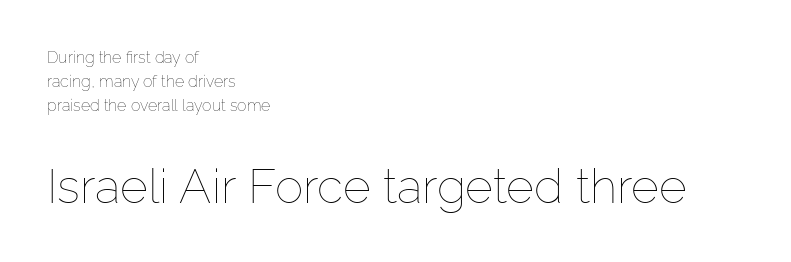
The image shows 48 px thin type, upright; set left-aligned, normal line spacing (1.49x), normal letter spacing, not underlined; the second (bottom) block is 3.0x larger; low stroke contrast and a medium x-height.
